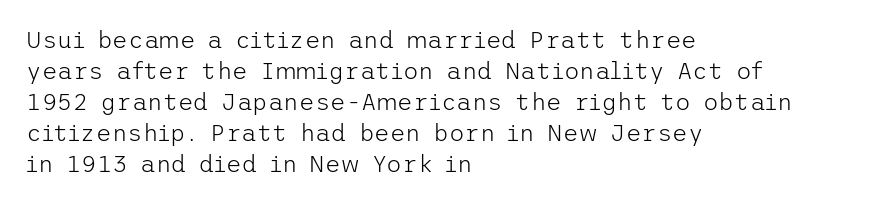
These lines keep a tight, regular rhythm from letter to letter. Notice how descenders clear the ascenders below comfortably — that's standard leading. These lines were composed using upright roman letters. One-word summary of the alignment: left. Nobody drew a line under any word here. The typesetting does not lean heavy: it is not bold.
